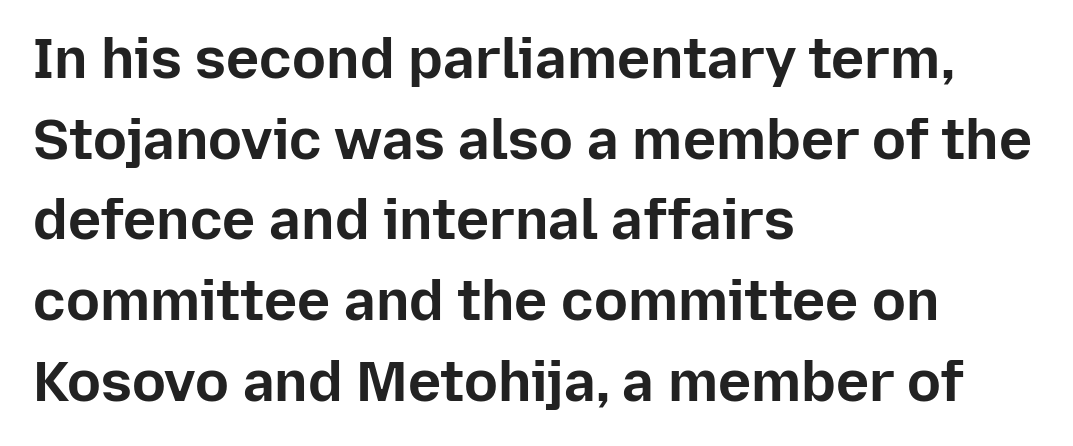
{"serif": "no", "italic": "no", "bold": "yes", "weight": "bold", "width": "normal", "stroke_contrast": "low", "x_height": "medium", "monospaced": "no", "underline": "no", "align": "left", "line_spacing": "normal", "line_spacing_ratio": 1.44, "letter_spacing": "normal", "letter_spacing_em": 0.0, "glyph_px": 56}
